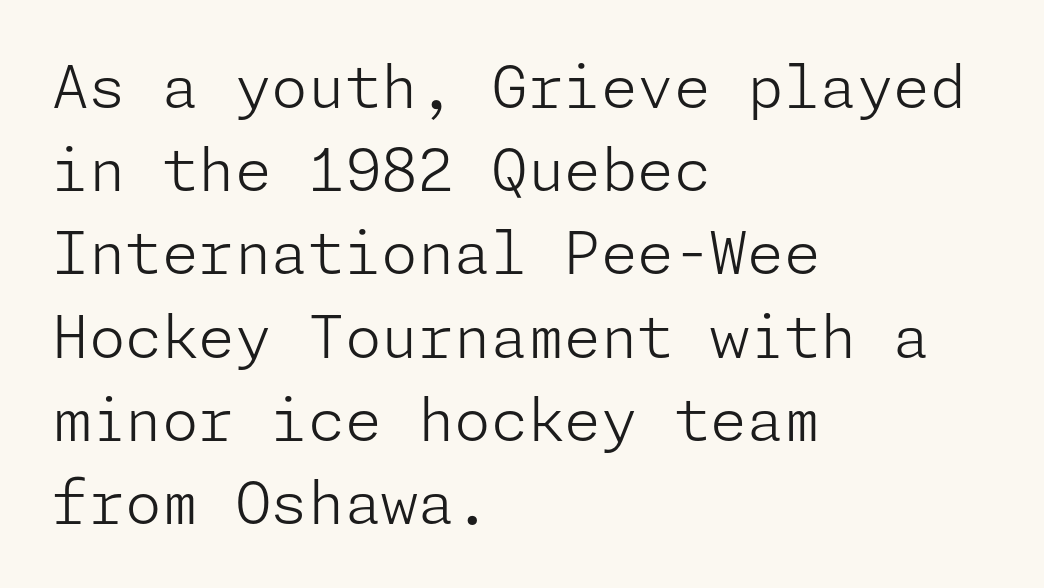
The image shows 59 px light sans-serif type, upright; set left-aligned, normal line spacing (1.41x), normal letter spacing, not underlined; low stroke contrast and a medium x-height.
